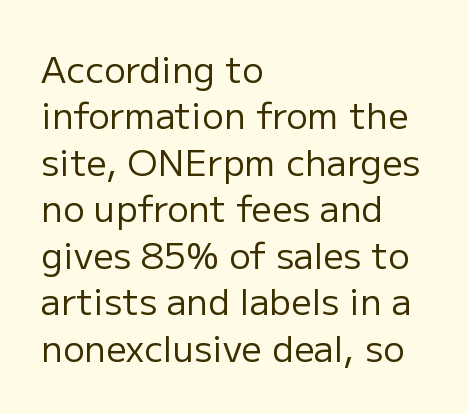
Q: Is the text bold? A: No.
Q: Is the text italic (slanted)? A: No, it is upright.
Q: Is the typeface a serif or a sans-serif typeface? A: Sans-serif.
Q: Is the text underlined? A: No.
Q: How is the paragraph aligned? A: Left-aligned.
Q: Is the spacing between letters normal or unusually wide? A: Normal.
Q: Is the spacing between lines tight, normal or loose? A: Normal.
Q: Width (condensed, normal, or wide)? A: Normal.
Q: Stroke contrast? A: Low.
Q: x-height? A: Medium.
Q: Monospaced? A: No.
